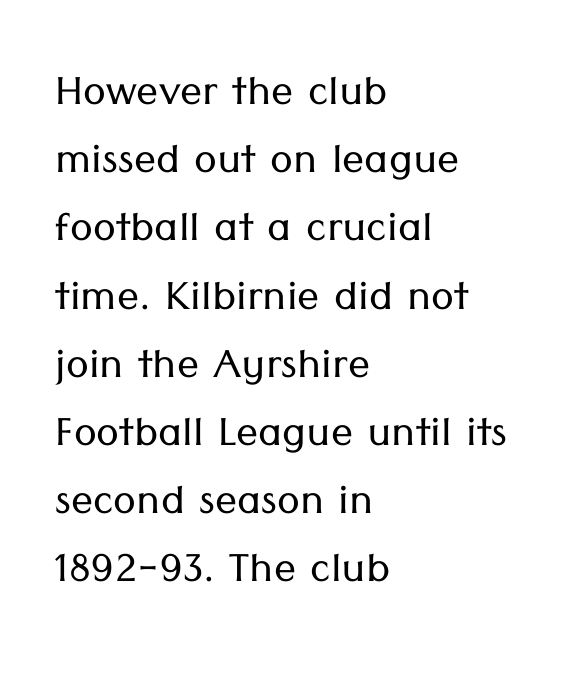
Words float on clear page, feet unadorned. Caption: standard tracking, unaltered. A light-to-regular cut is what we see here. Is the block centered? No — it sits flush against the left margin. Note the varied advance widths — an 'i' is clearly narrower than an 'm'.
